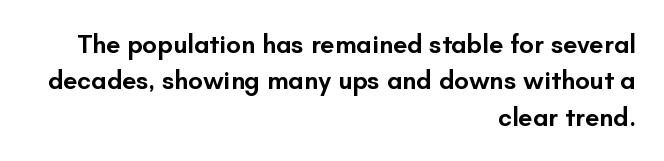
The image shows 26 px text type, upright; set right-aligned, normal line spacing (1.4x), normal letter spacing, not underlined.
